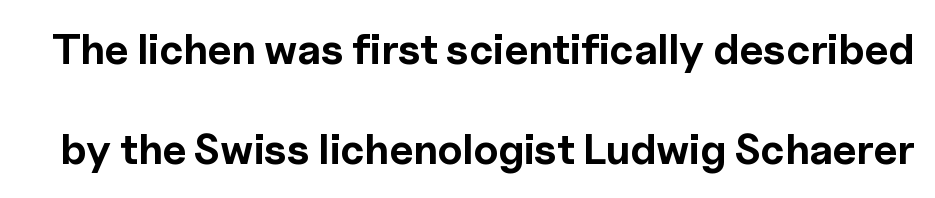
The image shows 42 px bold sans-serif type, upright; set loose line spacing (2.37x), normal letter spacing, not underlined; a medium x-height.
